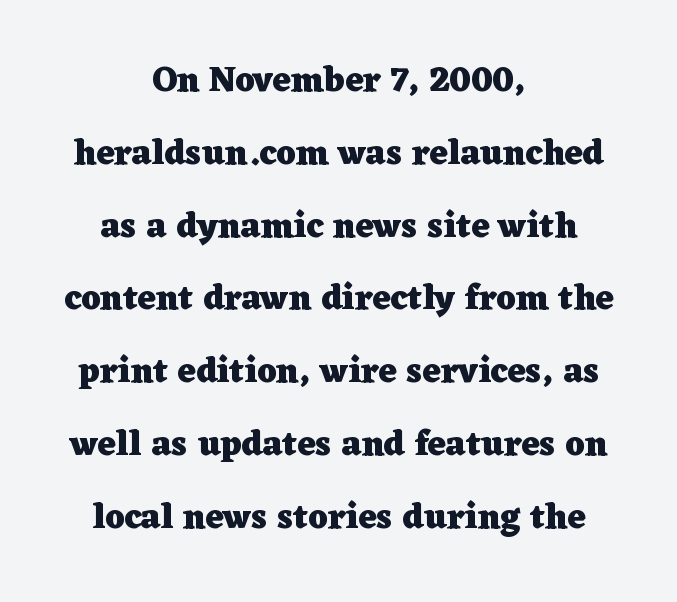
The image shows 35 px heavy, wide serif type, upright; set centered, loose line spacing (2.08x), normal letter spacing, not underlined; low stroke contrast and a medium x-height.
